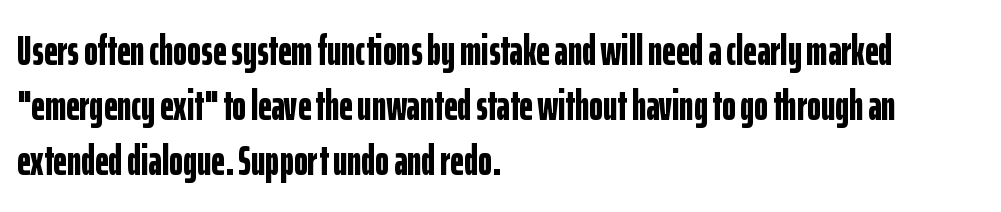
Italic? Not at all — the glyphs are vertical. Varying glyph widths throughout — classic text-font behaviour. Look at the stroke-to-counter ratio: heavy, a bold. This sample is left-justified, so line endings fall wherever the words run out.
